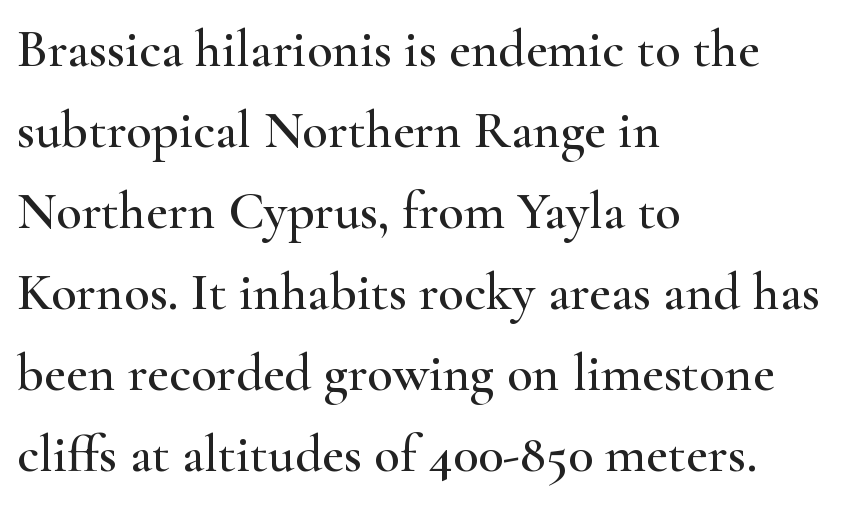
The image shows 53 px wide serif type, upright; set left-aligned, normal line spacing (1.53x), normal letter spacing, not underlined; high stroke contrast and a small x-height.
